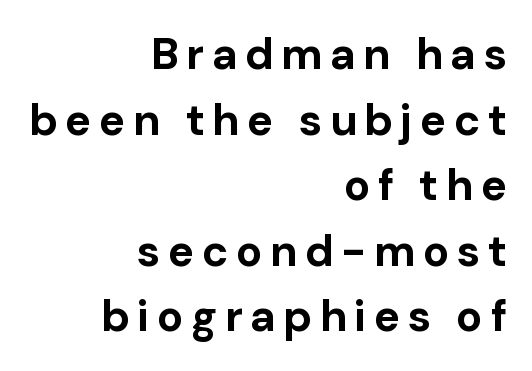
Q: Is the text bold? A: Yes.
Q: Is the text italic (slanted)? A: No, it is upright.
Q: Is the typeface a serif or a sans-serif typeface? A: Sans-serif.
Q: Is the text underlined? A: No.
Q: How is the paragraph aligned? A: Right-aligned.
Q: Is the spacing between lines tight, normal or loose? A: Normal.
Q: Width (condensed, normal, or wide)? A: Normal.
Q: Stroke contrast? A: Low.
Q: x-height? A: Medium.
Q: Monospaced? A: No.
